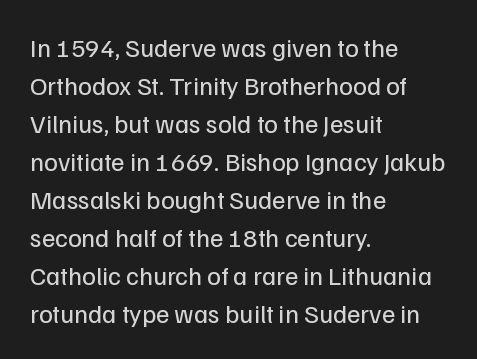
Q: Is the text bold? A: No.
Q: Is the text italic (slanted)? A: No, it is upright.
Q: Is the text underlined? A: No.
Q: How is the paragraph aligned? A: Left-aligned.
Q: Is the spacing between letters normal or unusually wide? A: Normal.
Q: Is the spacing between lines tight, normal or loose? A: Normal.
